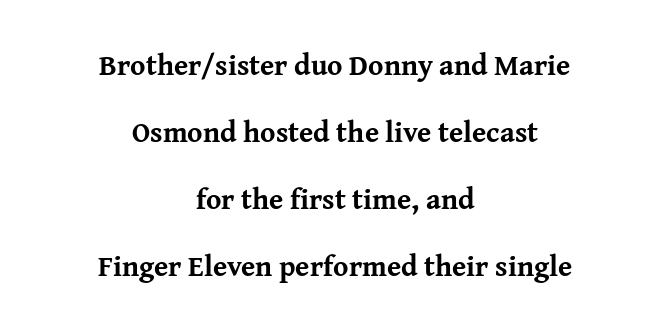
{"serif": "yes", "italic": "no", "bold": "yes", "weight": "bold", "width": "normal", "stroke_contrast": "medium", "x_height": "medium", "monospaced": "no", "underline": "no", "align": "center", "line_spacing": "loose", "line_spacing_ratio": 2.31, "letter_spacing": "normal", "letter_spacing_em": 0.0, "glyph_px": 29}
